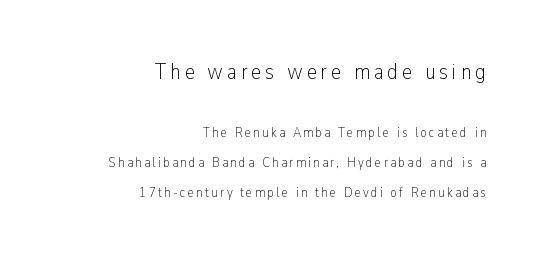
Q: Is the text bold? A: No.
Q: Is the text italic (slanted)? A: No, it is upright.
Q: Is the text underlined? A: No.
Q: How is the paragraph aligned? A: Right-aligned.
Q: Is the spacing between lines tight, normal or loose? A: Loose.
Q: Which block of text is set in a larger size, the first (top) or the second (bottom)? A: The first (top) one.
